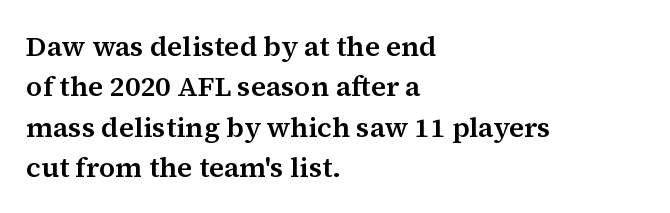
{"serif": "yes", "italic": "no", "width": "normal", "stroke_contrast": "medium", "x_height": "medium", "monospaced": "no", "underline": "no", "align": "left", "line_spacing": "normal", "line_spacing_ratio": 1.44, "letter_spacing": "normal", "letter_spacing_em": 0.0, "glyph_px": 28}
